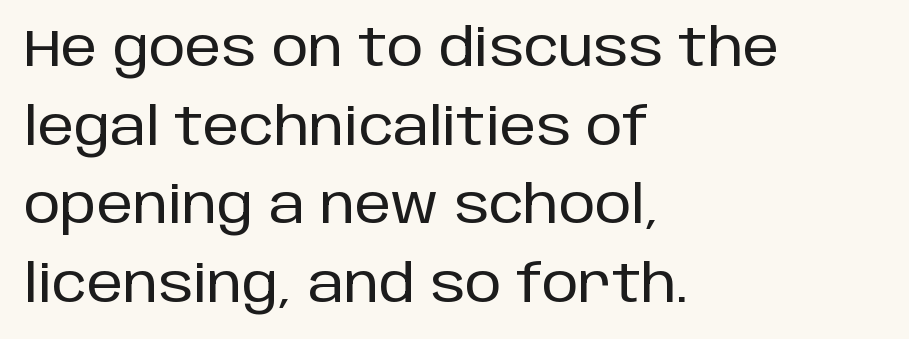
Q: Is the text italic (slanted)? A: No, it is upright.
Q: Is the typeface a serif or a sans-serif typeface? A: Sans-serif.
Q: Is the text underlined? A: No.
Q: How is the paragraph aligned? A: Left-aligned.
Q: Is the spacing between letters normal or unusually wide? A: Normal.
Q: Is the spacing between lines tight, normal or loose? A: Normal.
Q: Width (condensed, normal, or wide)? A: Normal.
Q: Stroke contrast? A: Low.
Q: x-height? A: Large.
Q: Monospaced? A: No.
